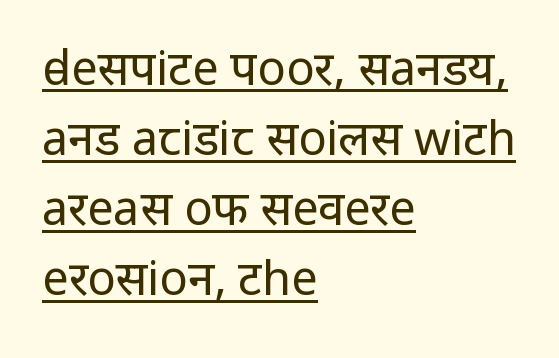
Q: Is the text bold? A: No.
Q: Is the text italic (slanted)? A: No, it is upright.
Q: Is the typeface a serif or a sans-serif typeface? A: Sans-serif.
Q: Is the text underlined? A: Yes.
Q: How is the paragraph aligned? A: Left-aligned.
Q: Is the spacing between letters normal or unusually wide? A: Normal.
Q: Is the spacing between lines tight, normal or loose? A: Normal.
Q: Width (condensed, normal, or wide)? A: Normal.
Q: Stroke contrast? A: Low.
Q: x-height? A: Medium.
Q: Monospaced? A: No.
